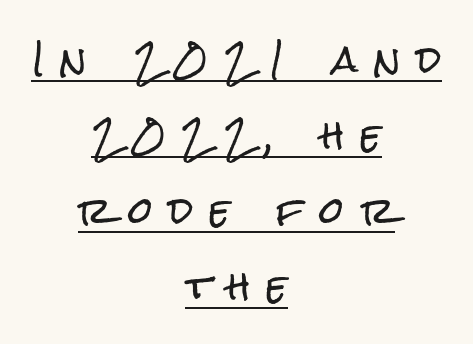
The designer went with a sans here, leaving each stem footless. Is this a fixed-width face? No — the glyphs have proportional, varying widths. The passage shown stacks its lines with a broad gap. The tracking reads as deliberately expanded to a designer's eye.
